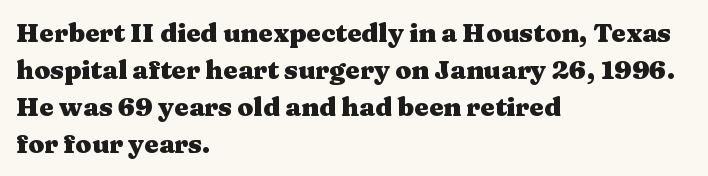
The image shows 26 px bold type, upright; set left-aligned, normal line spacing (1.42x), normal letter spacing, not underlined.
